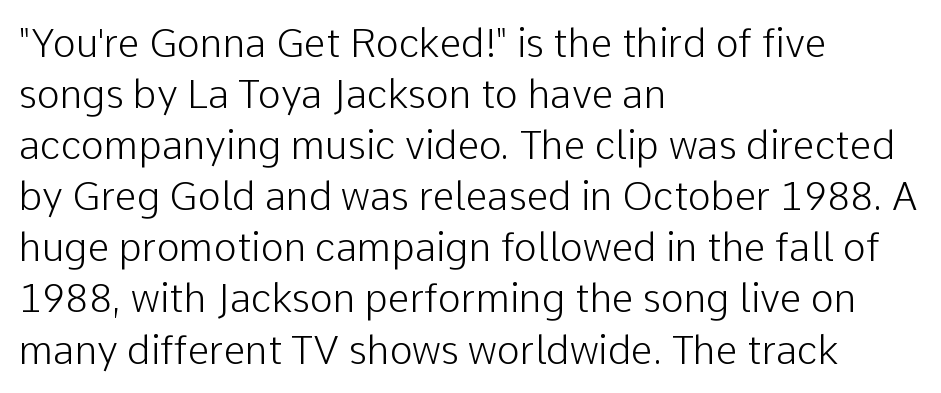
These glyphs show unthickened strokes, regular width or finer. The typesetter chose a ragged-right arrangement here. Here the designer chose a conventional face with non-uniform glyph widths. The space beneath each line is pristine and unruled.
